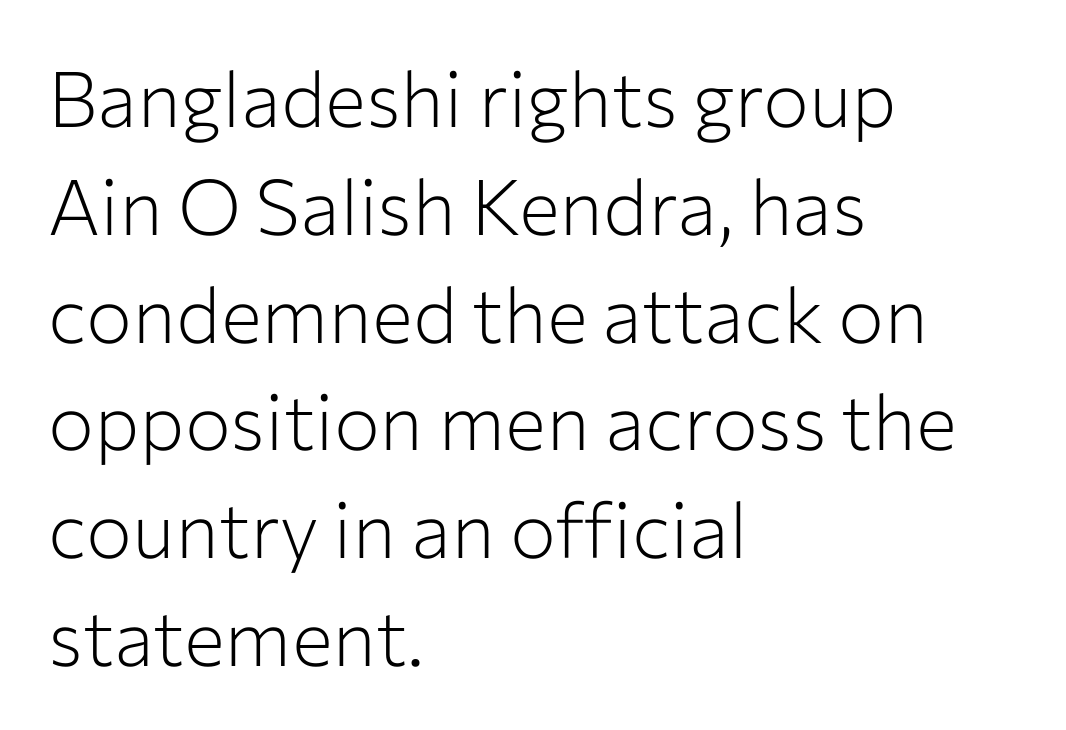
{"serif": "no", "italic": "no", "bold": "no", "weight": "light", "width": "normal", "stroke_contrast": "low", "x_height": "medium", "monospaced": "no", "underline": "no", "align": "left", "line_spacing": "normal", "line_spacing_ratio": 1.4, "letter_spacing": "normal", "letter_spacing_em": 0.0, "glyph_px": 77}
